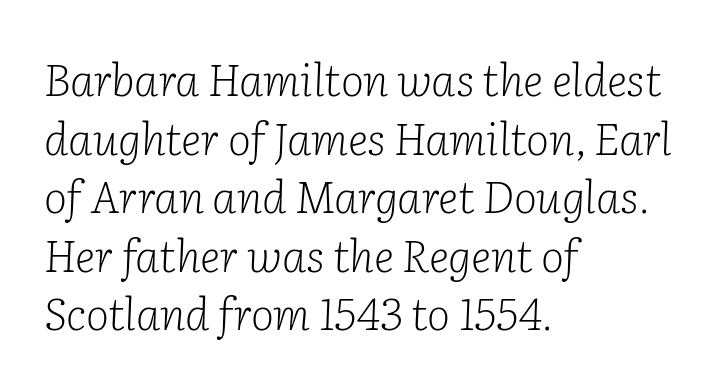
{"serif": "yes", "italic": "yes", "lean": "right", "slant_degrees": 2, "bold": "no", "weight": "light", "width": "normal", "stroke_contrast": "low", "x_height": "medium", "monospaced": "no", "underline": "no", "align": "left", "line_spacing": "normal", "line_spacing_ratio": 1.33, "letter_spacing": "normal", "letter_spacing_em": 0.0, "glyph_px": 44}
